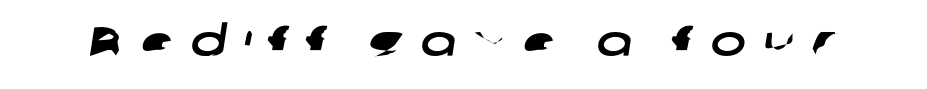
Q: Is the typeface a serif or a sans-serif typeface? A: Sans-serif.
Q: Is the text underlined? A: No.
Q: Is the spacing between letters normal or unusually wide? A: Unusually wide.
Q: Width (condensed, normal, or wide)? A: Wide.
Q: Stroke contrast? A: Low.
Q: x-height? A: Medium.
Q: Monospaced? A: No.
